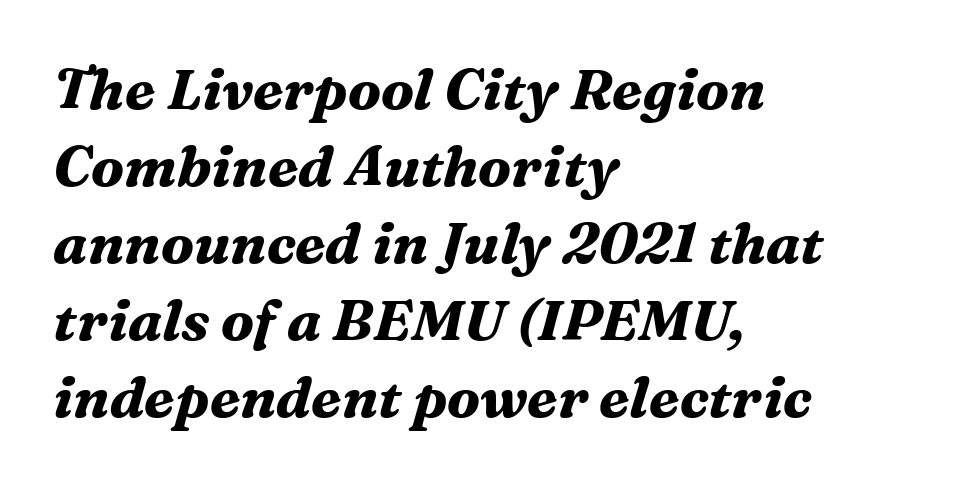
When letters slant like this, we call the style italic. Spacing verdict: proportional, widths tailored to each character. You'd pick this weight for a headline — it's a proper bold. Letterform terminals end in serifs throughout the passage. What stands out about the letter spacing? Nothing — it is the standard amount. Rule under the text: the space is simply empty.
